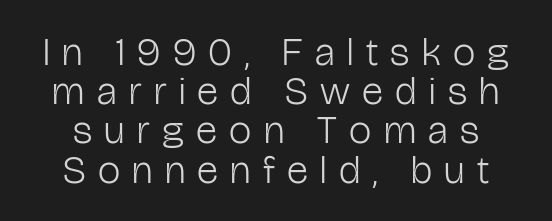
The image shows 40 px light, condensed sans-serif type, upright; set tight line spacing (0.98x), unusually wide letter spacing (+0.31 em), not underlined; low stroke contrast and a medium x-height.
